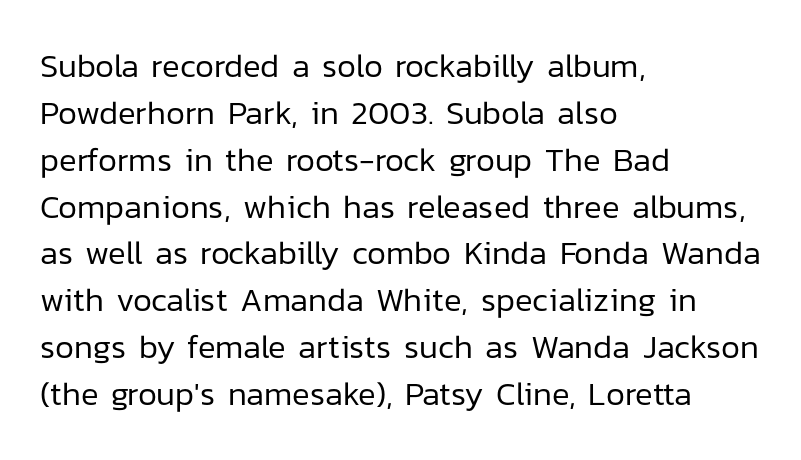
Check the space under the baseline: it is left empty. This sample has the flowing, uneven cadence of proportional lettering. Here the glyphs are tracked normally, forming tight word shapes. No extra ink here — the face is not bold. These lines stack with their left ends in a neat column. The rendering uses a moderate line-height, typical for paragraphs.
